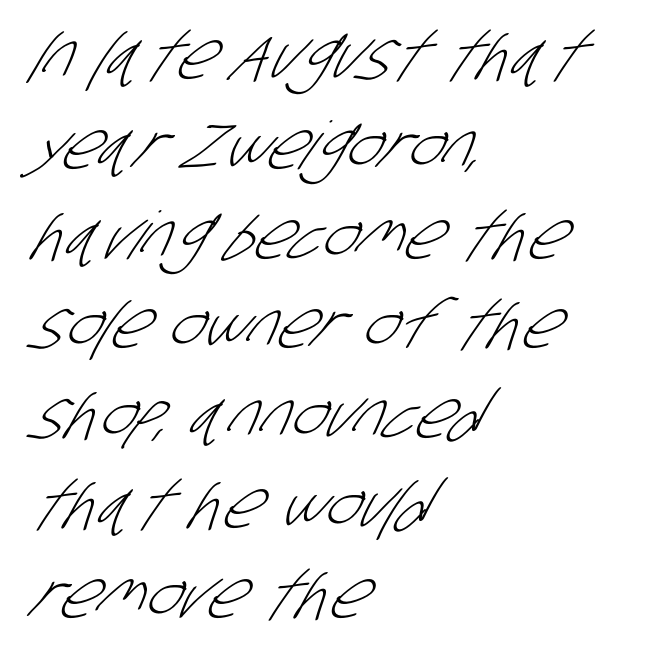
{"serif": "no", "bold": "no", "weight": "light", "width": "condensed", "stroke_contrast": "low", "x_height": "large", "monospaced": "no", "underline": "no", "align": "left", "line_spacing": "normal", "line_spacing_ratio": 1.36, "letter_spacing": "normal", "letter_spacing_em": 0.0, "glyph_px": 66}
